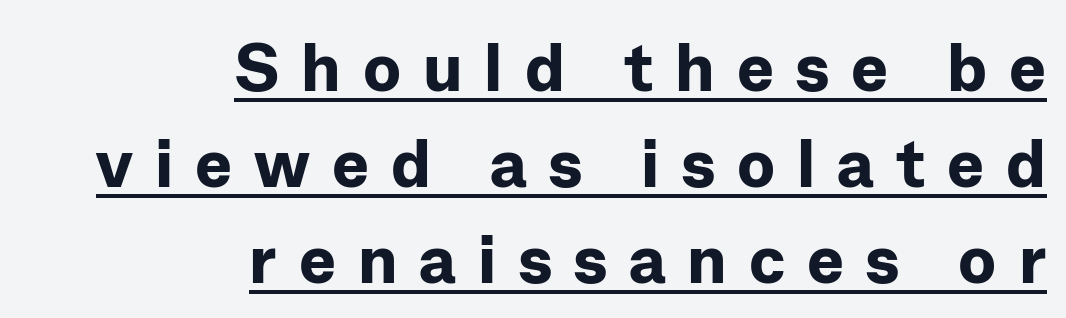
The image shows 69 px bold sans-serif type, upright; set right-aligned, normal line spacing (1.39x), unusually wide letter spacing (+0.32 em), underlined; low stroke contrast and a medium x-height.
